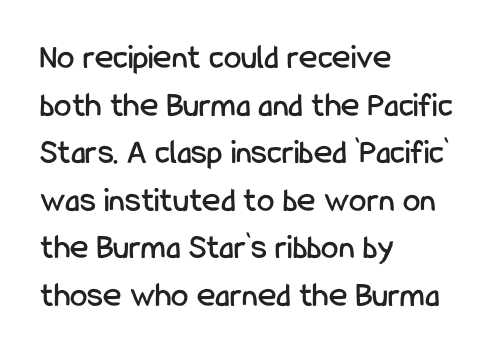
The image shows 35 px condensed sans-serif type, upright; set left-aligned, normal line spacing (1.36x), normal letter spacing, not underlined; low stroke contrast and a medium x-height.
